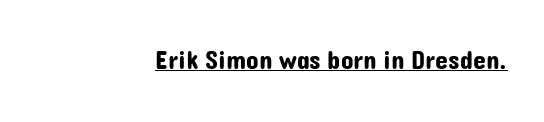
Q: Is the text italic (slanted)? A: No, it is upright.
Q: Is the text underlined? A: Yes.
Q: How is the paragraph aligned? A: Right-aligned.
Q: Is the spacing between letters normal or unusually wide? A: Normal.
